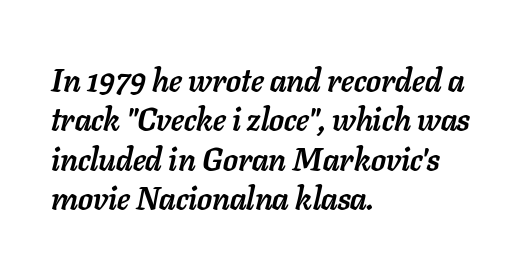
Q: Is the text bold? A: Yes.
Q: Is the text italic (slanted)? A: Yes, it leans right by about 11 degrees.
Q: Is the text underlined? A: No.
Q: How is the paragraph aligned? A: Left-aligned.
Q: Is the spacing between letters normal or unusually wide? A: Normal.
Q: Width (condensed, normal, or wide)? A: Normal.
Q: Stroke contrast? A: Low.
Q: x-height? A: Medium.
Q: Monospaced? A: No.
